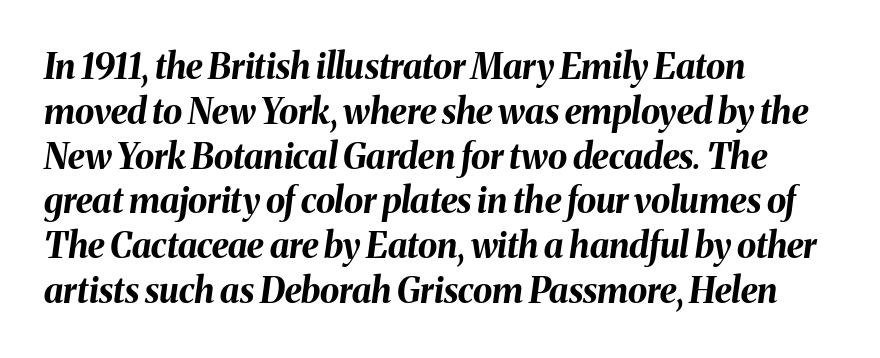
{"italic": "yes", "lean": "right", "slant_degrees": 8, "bold": "yes", "weight": "bold", "width": "normal", "stroke_contrast": "medium", "x_height": "medium", "monospaced": "no", "underline": "no", "align": "left", "line_spacing": "normal", "line_spacing_ratio": 1.28, "letter_spacing": "normal", "letter_spacing_em": 0.0, "glyph_px": 35}
